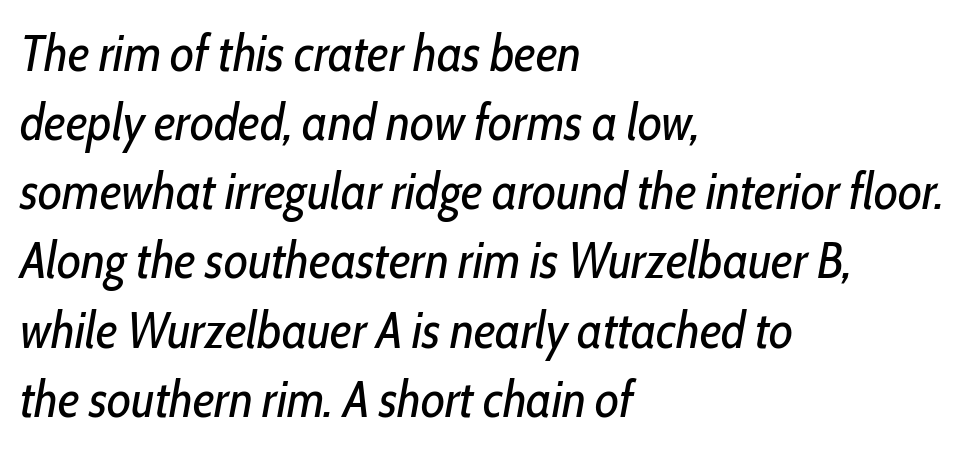
{"italic": "yes", "lean": "right", "slant_degrees": 10, "bold": "no", "weight": "regular", "width": "condensed", "stroke_contrast": "low", "x_height": "medium", "monospaced": "no", "underline": "no", "align": "left", "line_spacing": "normal", "line_spacing_ratio": 1.33, "letter_spacing": "normal", "letter_spacing_em": 0.0, "glyph_px": 52}
